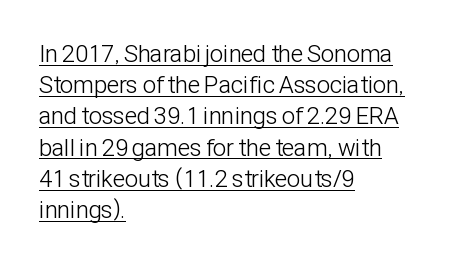
Q: Is the text bold? A: No.
Q: Is the text italic (slanted)? A: No, it is upright.
Q: Is the text underlined? A: Yes.
Q: How is the paragraph aligned? A: Left-aligned.
Q: Is the spacing between letters normal or unusually wide? A: Normal.
Q: Is the spacing between lines tight, normal or loose? A: Normal.
